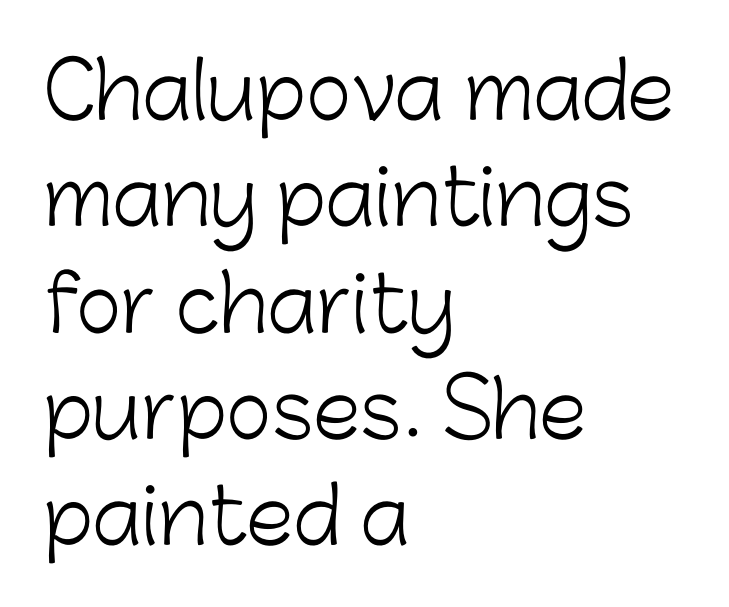
The image shows 77 px light sans-serif type, upright; set left-aligned, normal line spacing (1.38x), normal letter spacing, not underlined; low stroke contrast and a medium x-height.
